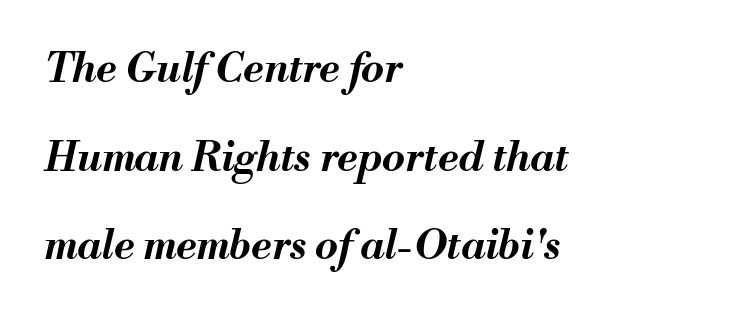
The image shows 41 px bold type, italic (leaning right); set left-aligned, loose line spacing (2.16x), normal letter spacing, not underlined; medium stroke contrast and a small x-height.
